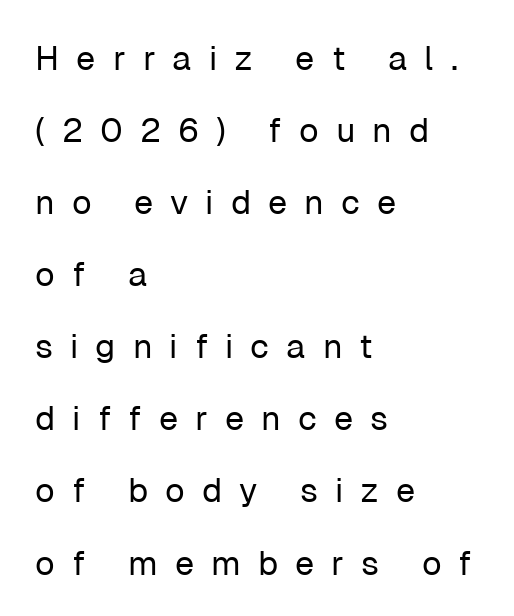
A typesetter would mark this as roman, not italic. These lines are composed in type without serifs. The weight would be labelled regular, book, light, or lighter still. Which margin do the lines hug? The left one — the right edge is uneven. The foot of each line stays bare and open.
